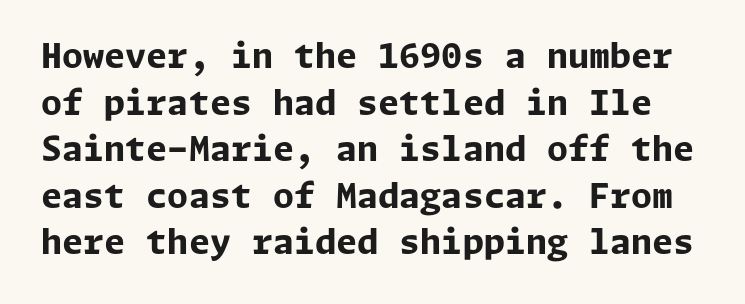
{"serif": "no", "italic": "no", "bold": "yes", "weight": "bold", "width": "normal", "stroke_contrast": "low", "x_height": "medium", "underline": "no", "line_spacing": "normal", "line_spacing_ratio": 1.37, "letter_spacing": "normal", "letter_spacing_em": 0.0, "glyph_px": 34}
